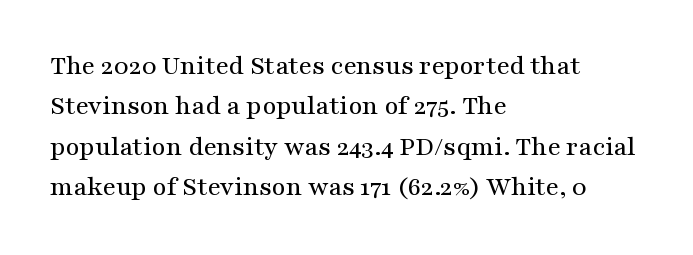
Q: Is the text italic (slanted)? A: No, it is upright.
Q: Is the text underlined? A: No.
Q: How is the paragraph aligned? A: Left-aligned.
Q: Is the spacing between letters normal or unusually wide? A: Normal.
Q: Is the spacing between lines tight, normal or loose? A: Normal.
